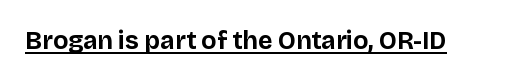
The face used here appears with an underline applied. Nope, not italic — everything's standing straight. This is heavy type, rendered in bold. Nobody touched the tracking dial on this one.
